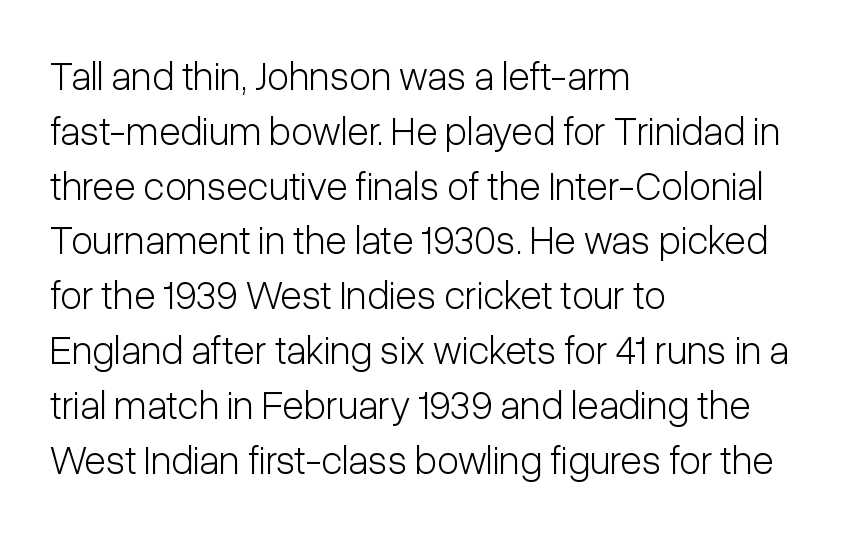
Look at the tracking — it's just the regular setting, nothing added. The rendering uses natural spacing where letterforms have individual widths. Stroke thickness stays within the range of a standard reading face or lighter. Where is the straight margin? On the left. Check under the words: just untouched page.
